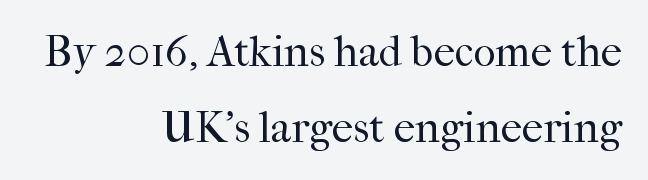
The image shows 43 px regular-weight serif type, upright; set right-aligned, line spacing 1.76x, normal letter spacing, not underlined; high stroke contrast and a medium x-height.
